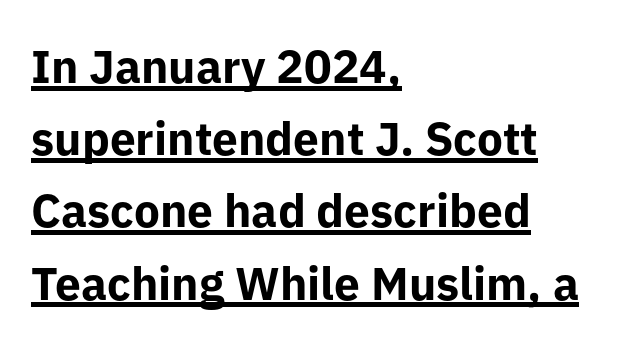
Q: Is the text bold? A: Yes.
Q: Is the text italic (slanted)? A: No, it is upright.
Q: Is the typeface a serif or a sans-serif typeface? A: Sans-serif.
Q: Is the text underlined? A: Yes.
Q: How is the paragraph aligned? A: Left-aligned.
Q: Is the spacing between letters normal or unusually wide? A: Normal.
Q: Is the spacing between lines tight, normal or loose? A: Normal.
Q: Width (condensed, normal, or wide)? A: Normal.
Q: Stroke contrast? A: Low.
Q: x-height? A: Medium.
Q: Monospaced? A: No.
